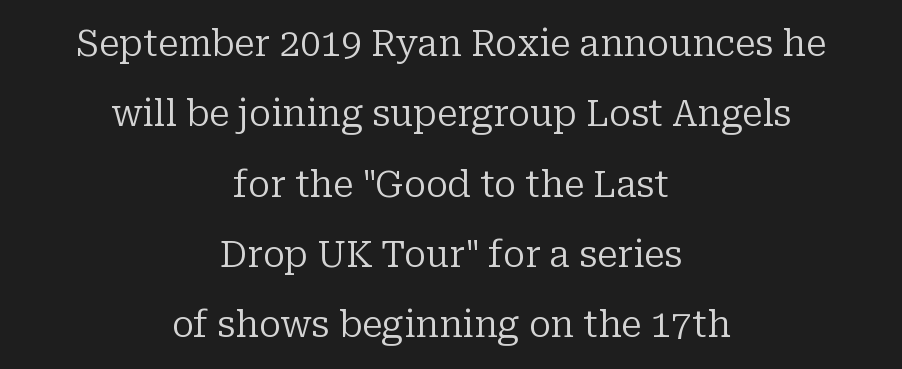
Q: Is the text bold? A: No.
Q: Is the text italic (slanted)? A: No, it is upright.
Q: Is the typeface a serif or a sans-serif typeface? A: Serif.
Q: Is the text underlined? A: No.
Q: How is the paragraph aligned? A: Centered.
Q: Is the spacing between letters normal or unusually wide? A: Normal.
Q: Is the spacing between lines tight, normal or loose? A: Loose.
Q: Width (condensed, normal, or wide)? A: Normal.
Q: Stroke contrast? A: Low.
Q: x-height? A: Medium.
Q: Monospaced? A: No.
